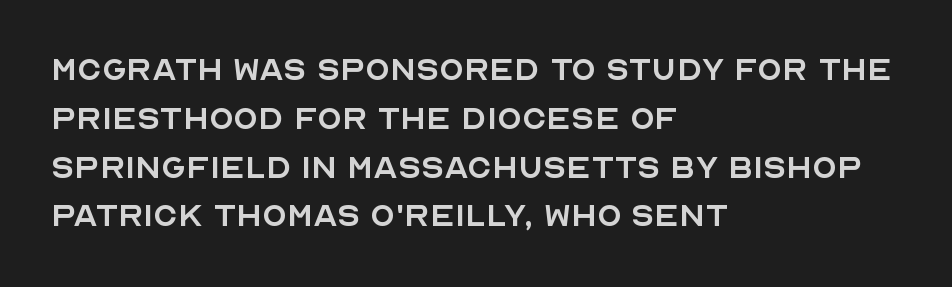
The image shows 40 px regular-weight sans-serif type, upright; set left-aligned, line spacing 1.22x, normal letter spacing, not underlined; a large x-height.
